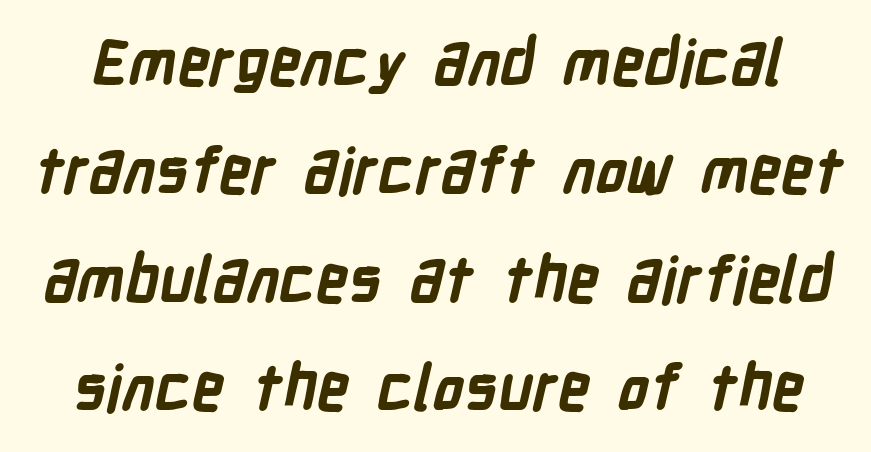
{"serif": "no", "bold": "yes", "weight": "bold", "width": "condensed", "stroke_contrast": "low", "x_height": "medium", "monospaced": "no", "underline": "no", "line_spacing_ratio": 1.72, "letter_spacing": "normal", "letter_spacing_em": 0.0, "glyph_px": 63}
